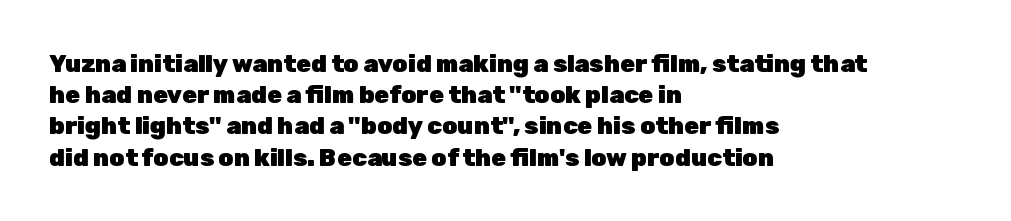
Q: Is the text bold? A: Yes.
Q: Is the text italic (slanted)? A: No, it is upright.
Q: Is the text underlined? A: No.
Q: How is the paragraph aligned? A: Left-aligned.
Q: Is the spacing between letters normal or unusually wide? A: Normal.
Q: Is the spacing between lines tight, normal or loose? A: Normal.
